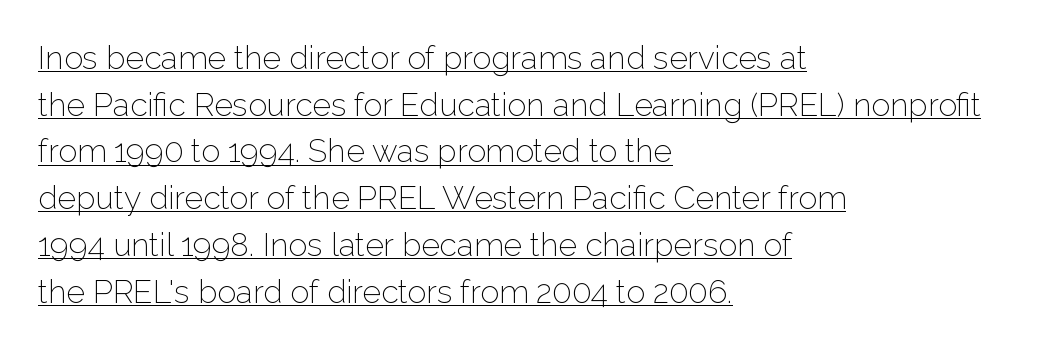
{"serif": "no", "italic": "no", "bold": "no", "weight": "light", "width": "normal", "stroke_contrast": "low", "x_height": "medium", "monospaced": "no", "underline": "yes", "align": "left", "line_spacing": "normal", "line_spacing_ratio": 1.46, "letter_spacing": "normal", "letter_spacing_em": 0.0, "glyph_px": 32}
